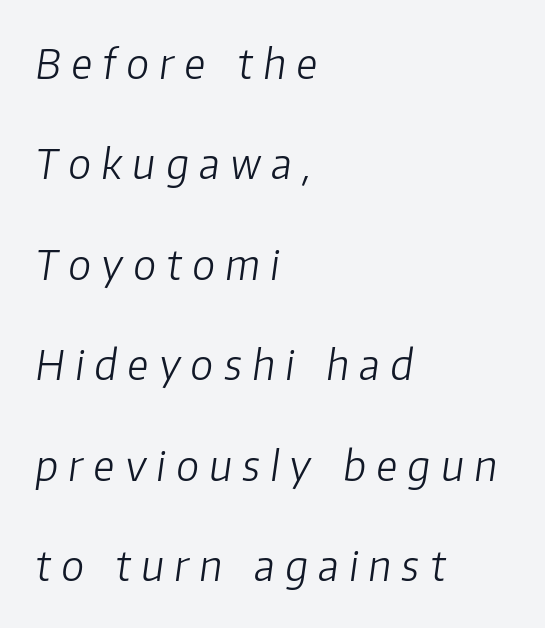
Q: Is the text bold? A: No.
Q: Is the text italic (slanted)? A: Yes, it leans right by about 8 degrees.
Q: Is the text underlined? A: No.
Q: How is the paragraph aligned? A: Left-aligned.
Q: Is the spacing between letters normal or unusually wide? A: Unusually wide.
Q: Is the spacing between lines tight, normal or loose? A: Loose.
Q: Width (condensed, normal, or wide)? A: Normal.
Q: Stroke contrast? A: Low.
Q: x-height? A: Medium.
Q: Monospaced? A: No.
